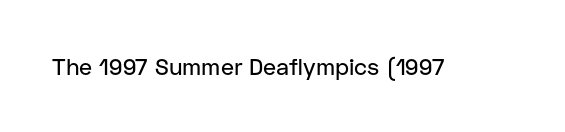
Each word holds together tightly as a unit, with standard inter-letter gaps. Posture: upright roman. The specimen omits any rule beneath the text block's lines.
